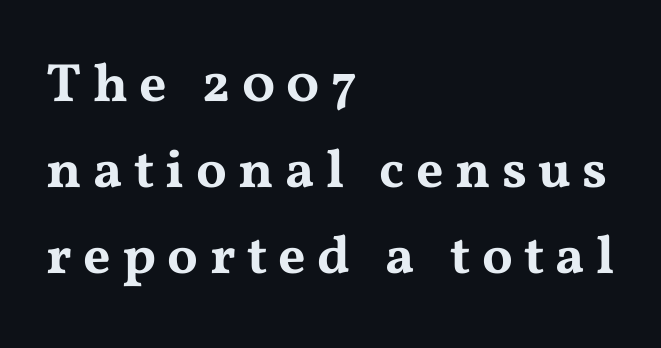
The vertical gap from one line to the next is medium. A serif font was chosen for this passage. All the whitespace from short lines collects on the right. The letters advance in unequal steps, a hallmark of proportional type.
